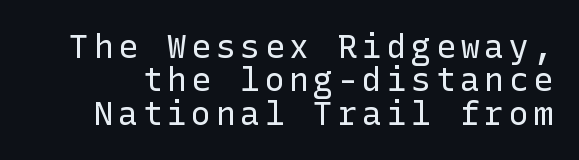
Every character sits straight up, as roman type does. Line spacing here is tight. Lines of text with bare space underneath. Ink coverage per letter is moderate at most.
